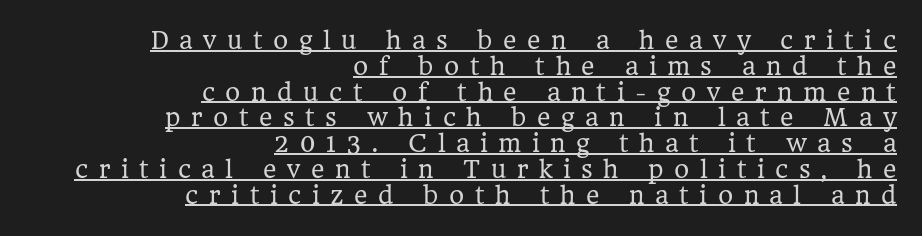
The image shows 23 px text type, upright; set right-aligned, tight line spacing (1.12x), unusually wide letter spacing (+0.46 em), underlined.
